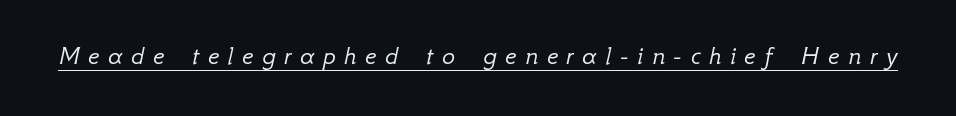
{"italic": "yes", "lean": "right", "slant_degrees": 12, "bold": "no", "underline": "yes", "letter_spacing": "wide", "letter_spacing_em": 0.32, "glyph_px": 27}
